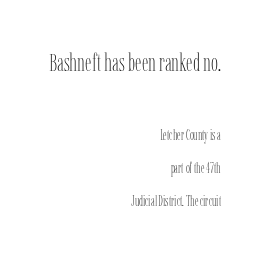
The image shows 25 px text type, upright; set right-aligned, loose line spacing (2.35x), normal letter spacing, not underlined; the first (top) block is 1.79x larger.
